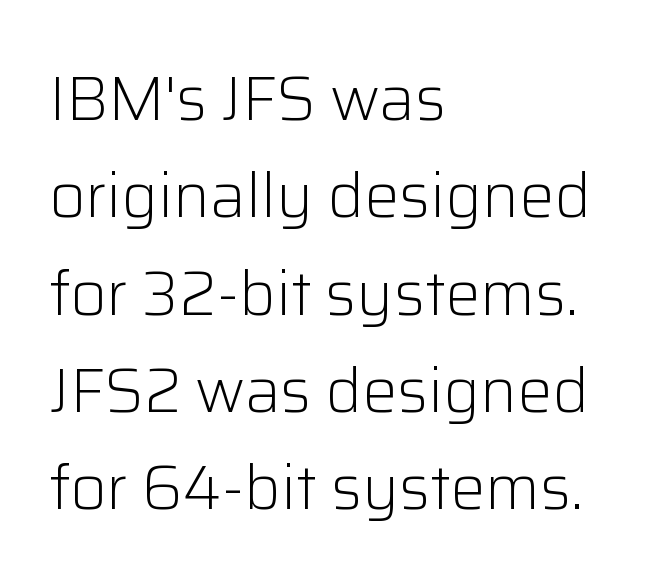
Q: Is the text bold? A: No.
Q: Is the text italic (slanted)? A: No, it is upright.
Q: Is the typeface a serif or a sans-serif typeface? A: Sans-serif.
Q: Is the text underlined? A: No.
Q: How is the paragraph aligned? A: Left-aligned.
Q: Is the spacing between letters normal or unusually wide? A: Normal.
Q: Is the spacing between lines tight, normal or loose? A: Normal.
Q: Width (condensed, normal, or wide)? A: Normal.
Q: Stroke contrast? A: Low.
Q: x-height? A: Medium.
Q: Monospaced? A: No.
